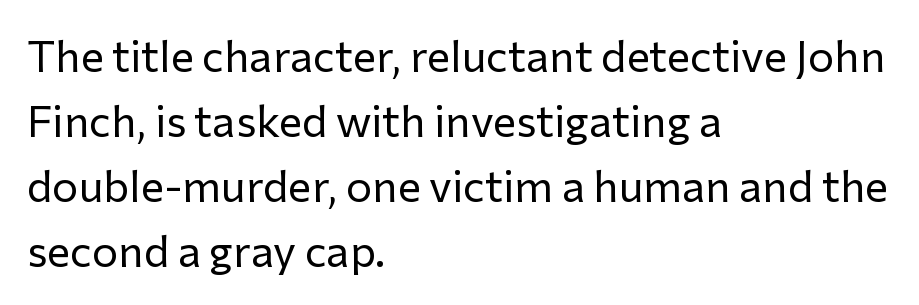
Q: Is the text bold? A: No.
Q: Is the text italic (slanted)? A: No, it is upright.
Q: Is the typeface a serif or a sans-serif typeface? A: Sans-serif.
Q: Is the text underlined? A: No.
Q: How is the paragraph aligned? A: Left-aligned.
Q: Is the spacing between letters normal or unusually wide? A: Normal.
Q: Is the spacing between lines tight, normal or loose? A: Normal.
Q: Width (condensed, normal, or wide)? A: Normal.
Q: Stroke contrast? A: Low.
Q: x-height? A: Medium.
Q: Monospaced? A: No.
